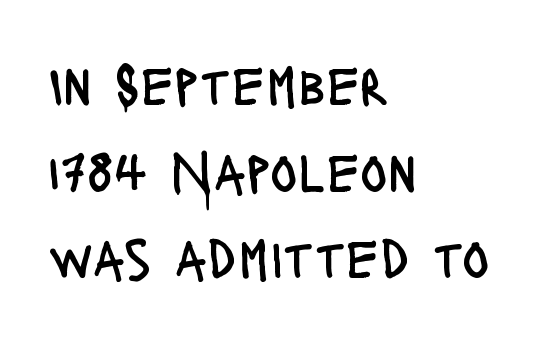
{"serif": "no", "italic": "no", "bold": "no", "weight": "regular", "width": "condensed", "stroke_contrast": "low", "x_height": "large", "monospaced": "no", "underline": "no", "align": "left", "line_spacing": "normal", "line_spacing_ratio": 1.52, "letter_spacing": "normal", "letter_spacing_em": 0.0, "glyph_px": 57}
